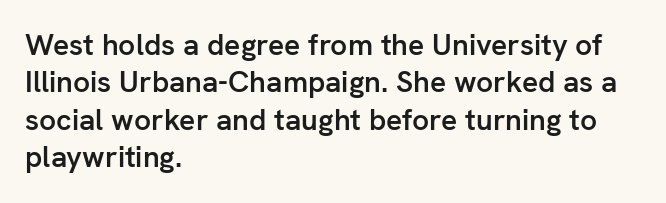
Q: Is the text bold? A: Semi-bold.
Q: Is the text italic (slanted)? A: No, it is upright.
Q: Is the typeface a serif or a sans-serif typeface? A: Sans-serif.
Q: Is the text underlined? A: No.
Q: How is the paragraph aligned? A: Left-aligned.
Q: Is the spacing between letters normal or unusually wide? A: Normal.
Q: Is the spacing between lines tight, normal or loose? A: Normal.
Q: Width (condensed, normal, or wide)? A: Normal.
Q: Stroke contrast? A: Low.
Q: x-height? A: Medium.
Q: Monospaced? A: No.
